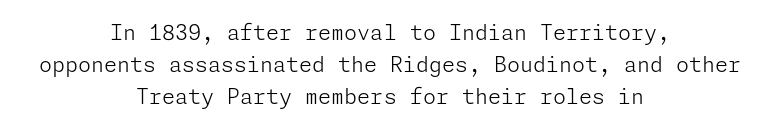
A light-to-regular cut is what we see here. The vertical gap from one line to the next is medium. Standard letterfit; no display-style spreading of the glyphs. Short and long lines alike share a common midpoint. Posture: upright roman.
